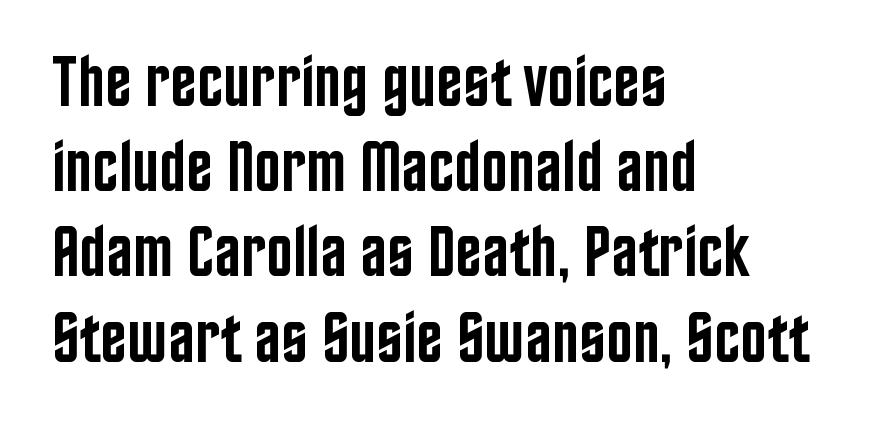
Q: Is the text bold? A: Semi-bold.
Q: Is the text italic (slanted)? A: No, it is upright.
Q: Is the typeface a serif or a sans-serif typeface? A: Sans-serif.
Q: Is the text underlined? A: No.
Q: How is the paragraph aligned? A: Left-aligned.
Q: Is the spacing between letters normal or unusually wide? A: Normal.
Q: Width (condensed, normal, or wide)? A: Condensed.
Q: Stroke contrast? A: Low.
Q: x-height? A: Large.
Q: Monospaced? A: No.
